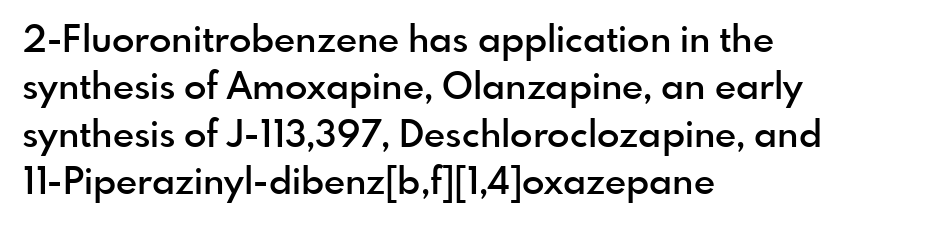
To sum up the face: it is a sans, with no serifs. Glance below the letters and you will spot only blank space. The font is running at a semibold setting, under full bold. This sample is left-justified, so line endings fall wherever the words run out. Words appear dense and cohesive because spacing is normal. Rows of type keep a routine distance in the vertical direction.
